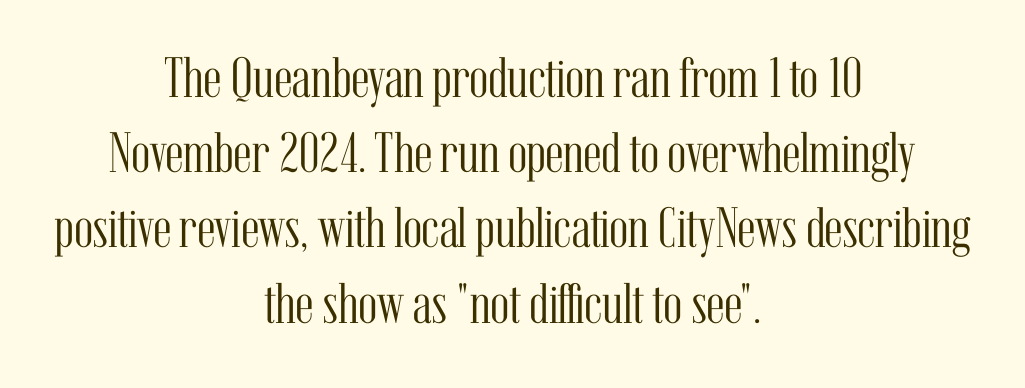
Q: Is the text bold? A: No.
Q: Is the text italic (slanted)? A: No, it is upright.
Q: Is the typeface a serif or a sans-serif typeface? A: Serif.
Q: Is the text underlined? A: No.
Q: How is the paragraph aligned? A: Centered.
Q: Is the spacing between letters normal or unusually wide? A: Normal.
Q: Is the spacing between lines tight, normal or loose? A: Normal.
Q: Width (condensed, normal, or wide)? A: Condensed.
Q: Stroke contrast? A: Medium.
Q: x-height? A: Medium.
Q: Monospaced? A: No.
